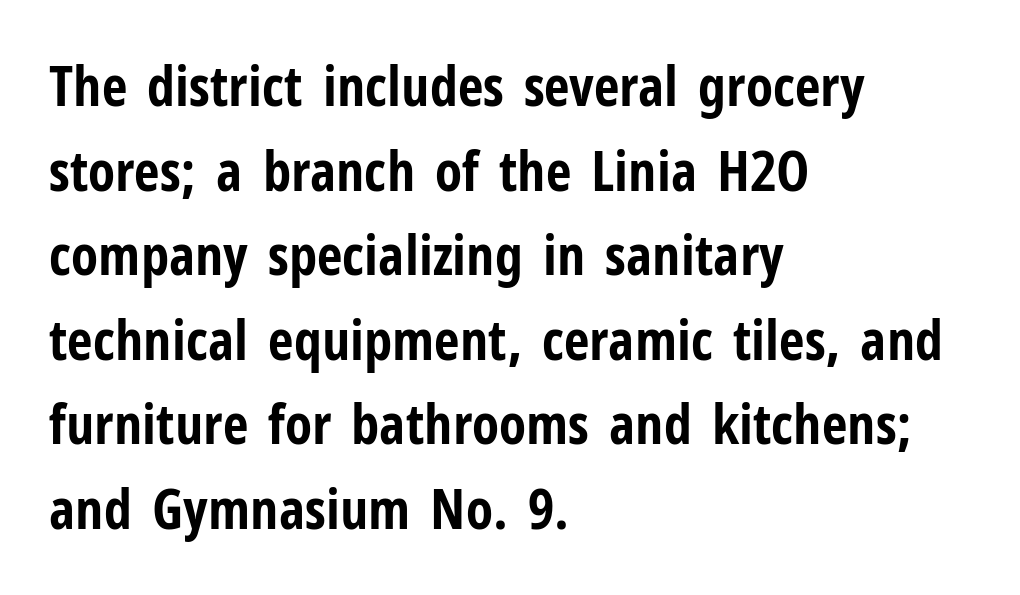
{"serif": "no", "italic": "no", "bold": "yes", "weight": "bold", "width": "condensed", "stroke_contrast": "low", "x_height": "medium", "monospaced": "no", "underline": "no", "align": "left", "line_spacing": "normal", "line_spacing_ratio": 1.51, "letter_spacing": "normal", "letter_spacing_em": 0.0, "glyph_px": 56}
